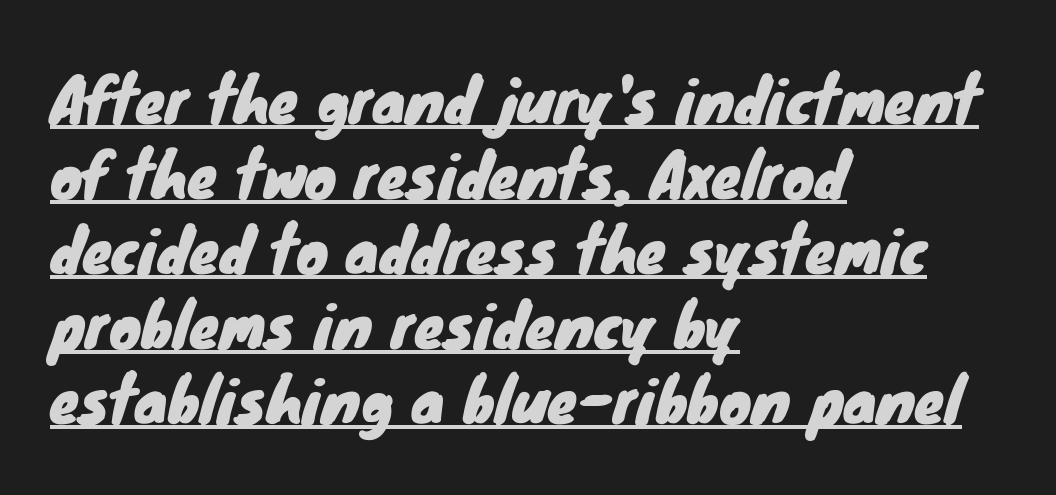
{"serif": "no", "width": "normal", "stroke_contrast": "low", "x_height": "small", "monospaced": "no", "underline": "yes", "align": "left", "line_spacing": "normal", "line_spacing_ratio": 1.25, "letter_spacing": "normal", "letter_spacing_em": 0.0, "glyph_px": 60}
